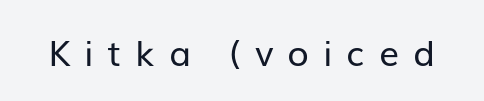
{"serif": "no", "italic": "no", "bold": "no", "weight": "regular", "width": "normal", "stroke_contrast": "low", "x_height": "medium", "monospaced": "no", "underline": "no", "letter_spacing": "wide", "letter_spacing_em": 0.41, "glyph_px": 35}
